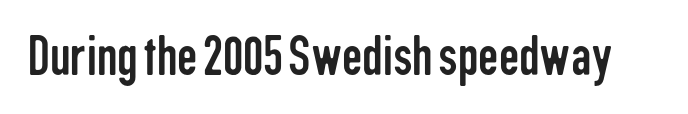
Q: Is the text bold? A: No.
Q: Is the text italic (slanted)? A: No, it is upright.
Q: Is the typeface a serif or a sans-serif typeface? A: Sans-serif.
Q: Is the text underlined? A: No.
Q: Is the spacing between letters normal or unusually wide? A: Normal.
Q: Width (condensed, normal, or wide)? A: Condensed.
Q: Stroke contrast? A: Low.
Q: x-height? A: Medium.
Q: Monospaced? A: No.
